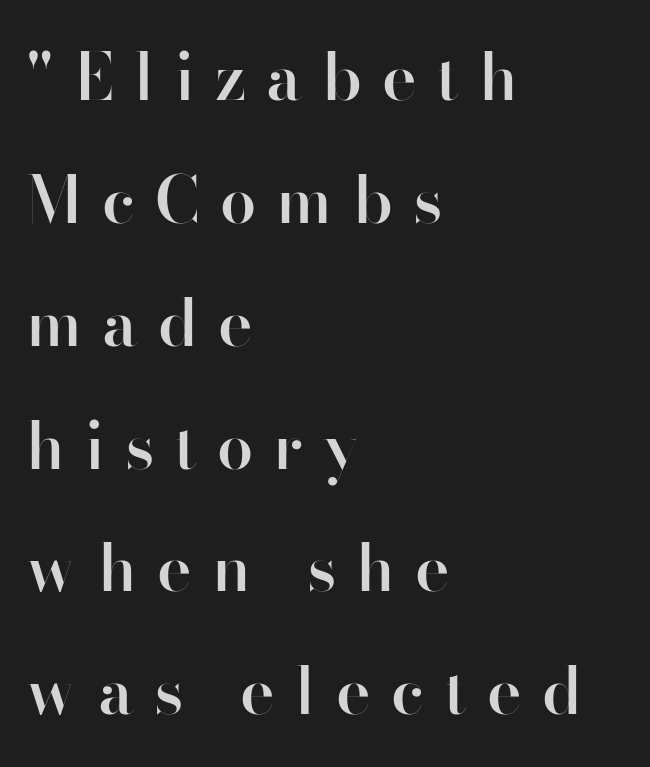
The image shows 65 px semibold sans-serif type, upright; set left-aligned, line spacing 1.89x, unusually wide letter spacing (+0.31 em), not underlined; high stroke contrast and a small x-height.
